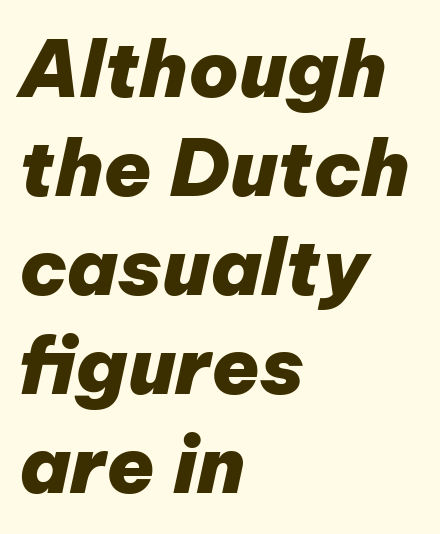
Pretty heavy lettering here — definitely bold. The lines are quadded left. The leading is moderate, giving the passage an even texture. You could not count columns in this text — the font is proportionally spaced. Does the lettering tilt? It does — this is italic. The horizontal fit of the characters is conventional and even.
